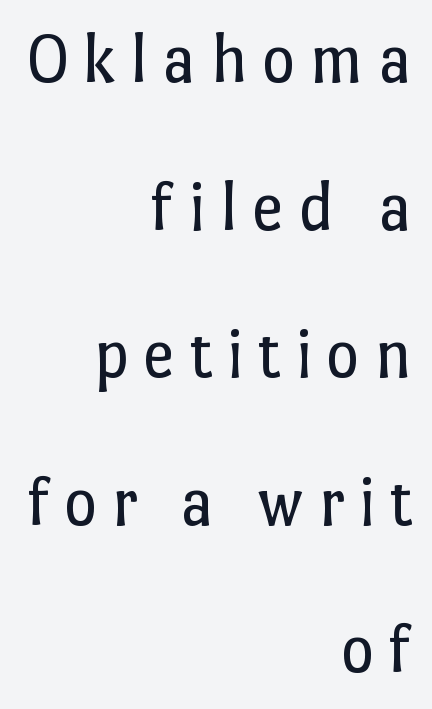
Q: Is the text bold? A: No.
Q: Is the text italic (slanted)? A: No, it is upright.
Q: Is the text underlined? A: No.
Q: How is the paragraph aligned? A: Right-aligned.
Q: Is the spacing between lines tight, normal or loose? A: Loose.
Q: Width (condensed, normal, or wide)? A: Normal.
Q: Stroke contrast? A: Low.
Q: x-height? A: Medium.
Q: Monospaced? A: No.
